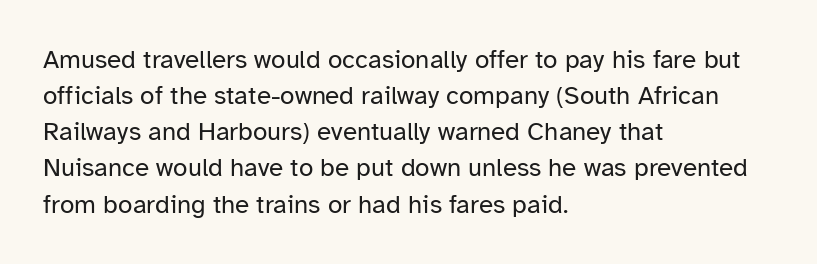
{"italic": "no", "bold": "no", "underline": "no", "align": "left", "line_spacing": "normal", "line_spacing_ratio": 1.39, "letter_spacing": "normal", "letter_spacing_em": 0.0, "glyph_px": 26}
